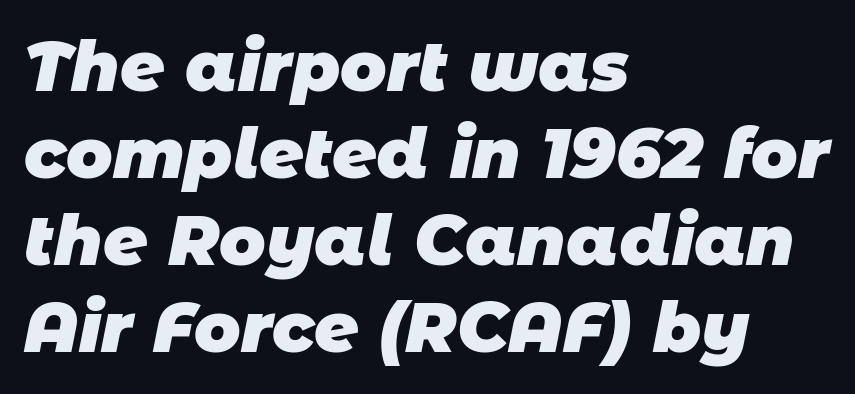
{"serif": "no", "bold": "yes", "weight": "heavy", "width": "normal", "stroke_contrast": "low", "x_height": "large", "monospaced": "no", "underline": "no", "align": "left", "line_spacing": "normal", "line_spacing_ratio": 1.26, "letter_spacing": "normal", "letter_spacing_em": 0.0, "glyph_px": 69}
